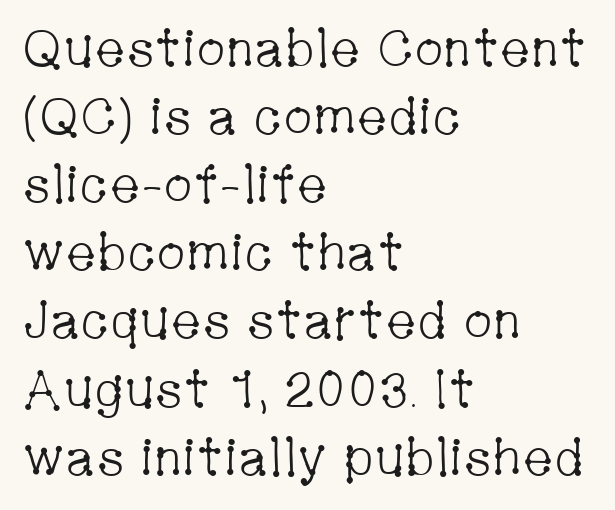
Q: Is the text bold? A: No.
Q: Is the text italic (slanted)? A: No, it is upright.
Q: Is the typeface a serif or a sans-serif typeface? A: Serif.
Q: Is the text underlined? A: No.
Q: How is the paragraph aligned? A: Left-aligned.
Q: Is the spacing between letters normal or unusually wide? A: Normal.
Q: Is the spacing between lines tight, normal or loose? A: Normal.
Q: Width (condensed, normal, or wide)? A: Condensed.
Q: Stroke contrast? A: Low.
Q: x-height? A: Medium.
Q: Monospaced? A: No.
